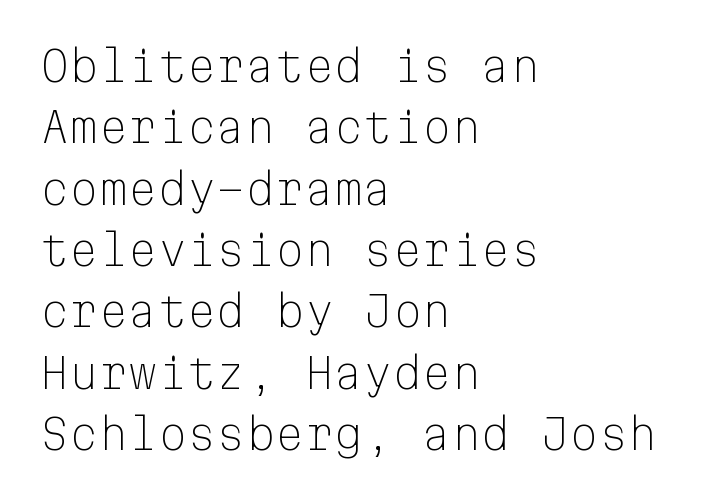
The image shows 42 px light sans-serif type, upright, monospaced; set left-aligned, normal line spacing (1.46x), normal letter spacing, not underlined; low stroke contrast and a medium x-height.
